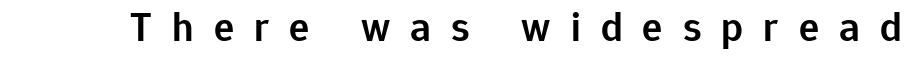
Q: Is the text bold? A: Semi-bold.
Q: Is the text italic (slanted)? A: No, it is upright.
Q: Is the typeface a serif or a sans-serif typeface? A: Sans-serif.
Q: Is the text underlined? A: No.
Q: Is the spacing between letters normal or unusually wide? A: Unusually wide.
Q: Width (condensed, normal, or wide)? A: Normal.
Q: Stroke contrast? A: Low.
Q: x-height? A: Medium.
Q: Monospaced? A: No.
